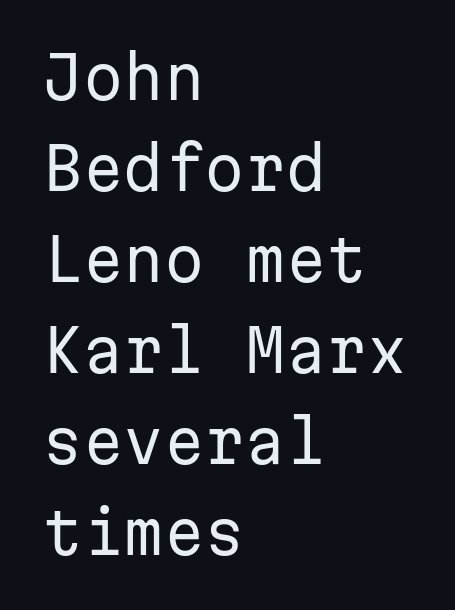
The image shows 58 px regular-weight sans-serif type, upright, monospaced; set left-aligned, normal line spacing (1.57x), normal letter spacing, not underlined; low stroke contrast and a medium x-height.
